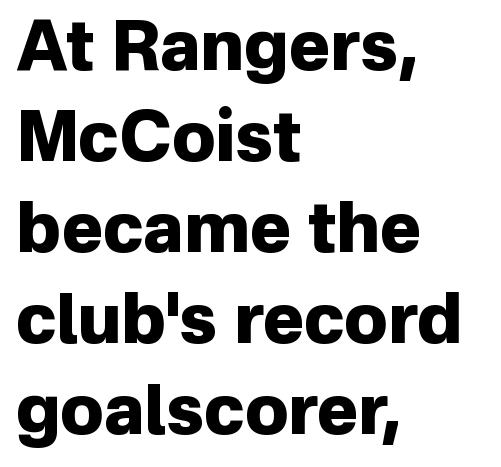
Does the copy run flush right? No — it runs flush left. Looks like regular typesetting: each glyph gets only the width it needs. Any mark beneath the type? The region is blank. Regular leading. Typesetter's note: full bold, strokes at maximum text heaviness. The letters sit at their default tracking, neither squeezed nor spread.
